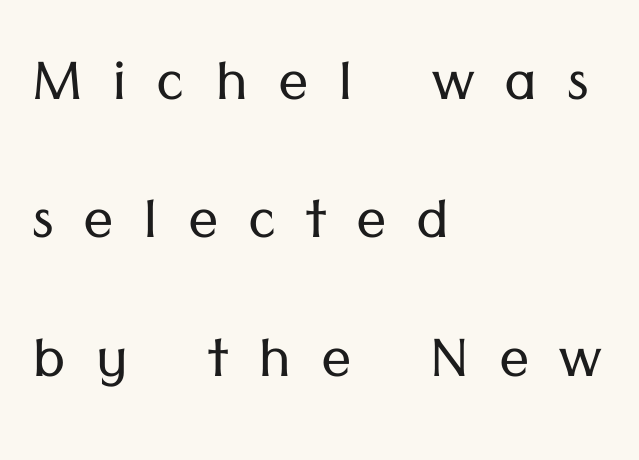
You could not count columns in this text — the font is proportionally spaced. The typesetting does not lean heavy: it is not bold. Check where the strokes stop: nothing finishes them off — pure sans. Each word looks stretched out because of the extra space between its letters.
